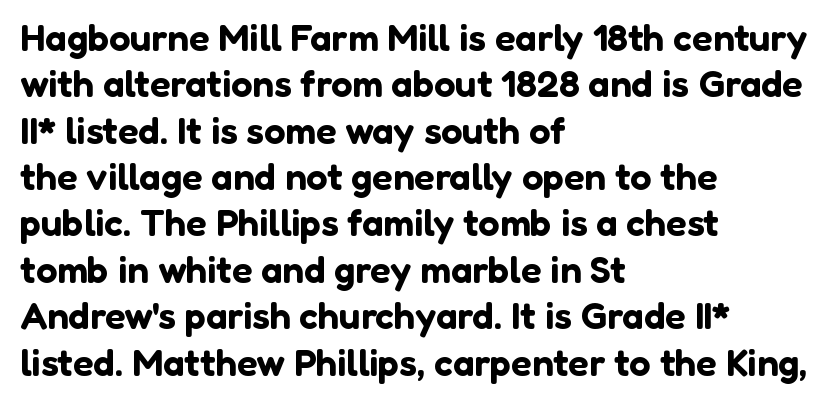
Q: Is the text italic (slanted)? A: No, it is upright.
Q: Is the typeface a serif or a sans-serif typeface? A: Sans-serif.
Q: Is the text underlined? A: No.
Q: How is the paragraph aligned? A: Left-aligned.
Q: Is the spacing between letters normal or unusually wide? A: Normal.
Q: Width (condensed, normal, or wide)? A: Normal.
Q: Stroke contrast? A: Low.
Q: x-height? A: Medium.
Q: Monospaced? A: No.
